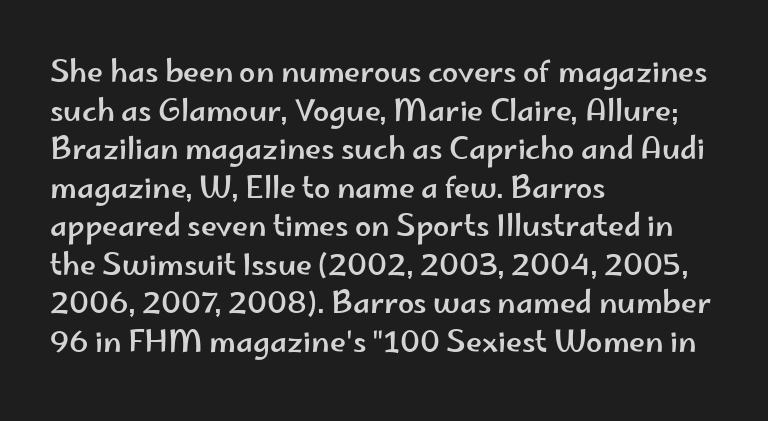
Q: Is the text italic (slanted)? A: No, it is upright.
Q: Is the typeface a serif or a sans-serif typeface? A: Sans-serif.
Q: Is the text underlined? A: No.
Q: How is the paragraph aligned? A: Left-aligned.
Q: Is the spacing between letters normal or unusually wide? A: Normal.
Q: Is the spacing between lines tight, normal or loose? A: Normal.
Q: Width (condensed, normal, or wide)? A: Wide.
Q: Stroke contrast? A: Low.
Q: x-height? A: Small.
Q: Monospaced? A: No.
